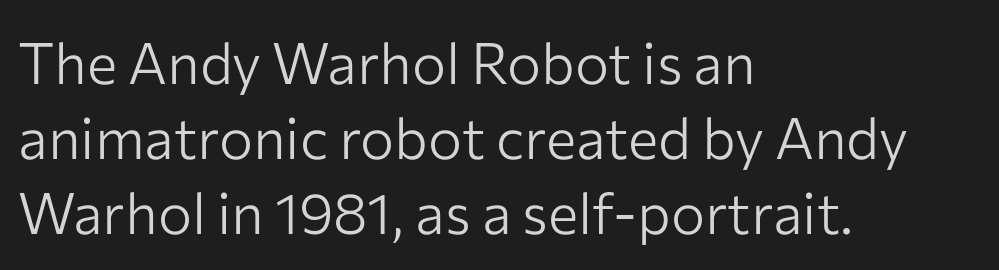
The glyphs in this specimen are sans serif. Characters remain perfectly vertical along every line. Rows of type keep a routine distance in the vertical direction. The passage shown is typed in a proportional face where columns would drift. The typeface has the unassuming heft of standard copy or less.
